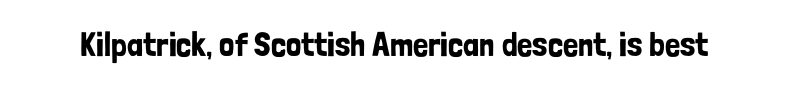
Q: Is the text italic (slanted)? A: No, it is upright.
Q: Is the typeface a serif or a sans-serif typeface? A: Sans-serif.
Q: Is the text underlined? A: No.
Q: Is the spacing between letters normal or unusually wide? A: Normal.
Q: Width (condensed, normal, or wide)? A: Condensed.
Q: Stroke contrast? A: Low.
Q: x-height? A: Medium.
Q: Monospaced? A: No.
